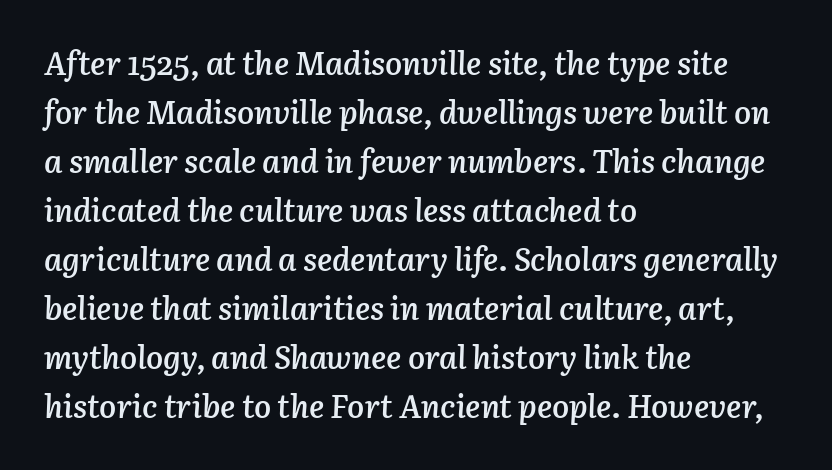
Is this a fixed-width face? No — the glyphs have proportional, varying widths. Evenly set lines give the paragraph a standard silhouette. Tracking here is standard; glyphs follow each other at the usual distance. Summary of weight: moderately heavy, a semibold. One-word summary of the alignment: left. Plain, unruled lines of type.
